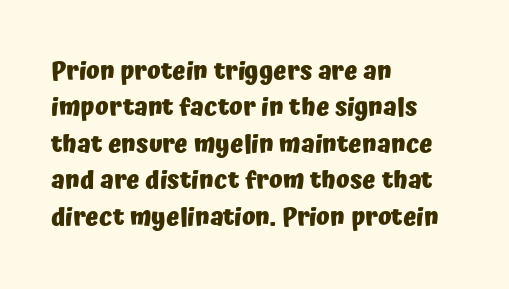
The image shows 25 px bold type, upright; set left-aligned, normal line spacing (1.46x), normal letter spacing, not underlined.
